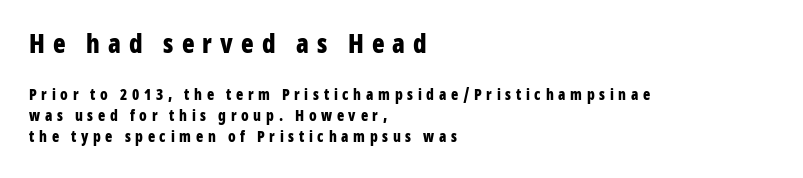
The image shows 26 px bold type, upright; set left-aligned, normal line spacing (1.39x), unusually wide letter spacing (+0.31 em), not underlined; the first (top) block is 1.73x larger.
